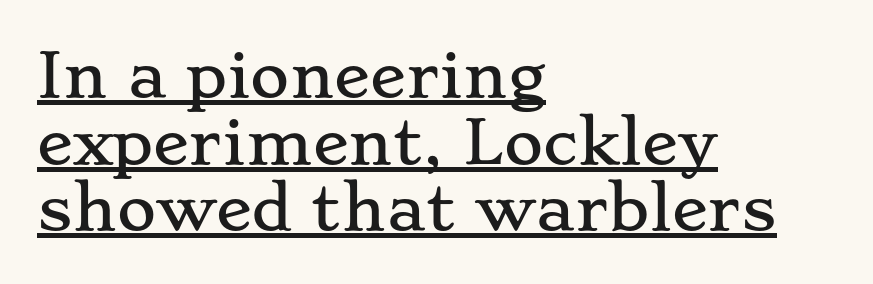
{"serif": "yes", "italic": "no", "width": "wide", "stroke_contrast": "low", "x_height": "small", "monospaced": "no", "underline": "yes", "align": "left", "line_spacing": "tight", "line_spacing_ratio": 1.11, "letter_spacing": "normal", "letter_spacing_em": 0.0, "glyph_px": 60}
